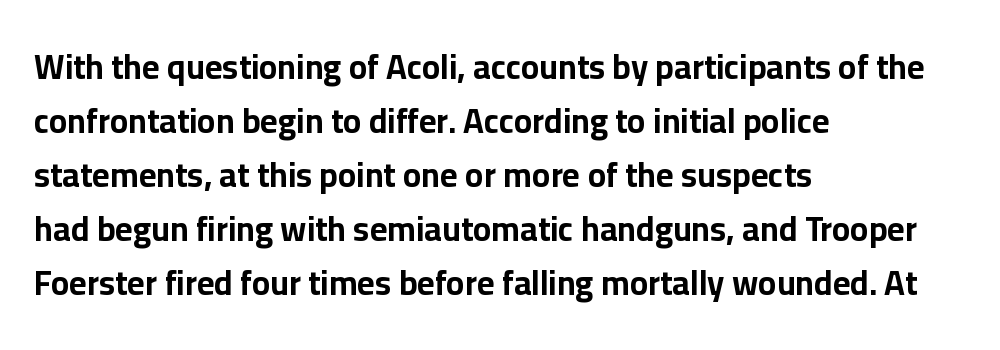
Q: Is the text bold? A: Yes.
Q: Is the text italic (slanted)? A: No, it is upright.
Q: Is the typeface a serif or a sans-serif typeface? A: Sans-serif.
Q: Is the text underlined? A: No.
Q: How is the paragraph aligned? A: Left-aligned.
Q: Is the spacing between letters normal or unusually wide? A: Normal.
Q: Is the spacing between lines tight, normal or loose? A: Normal.
Q: Width (condensed, normal, or wide)? A: Normal.
Q: Stroke contrast? A: Low.
Q: x-height? A: Medium.
Q: Monospaced? A: No.
